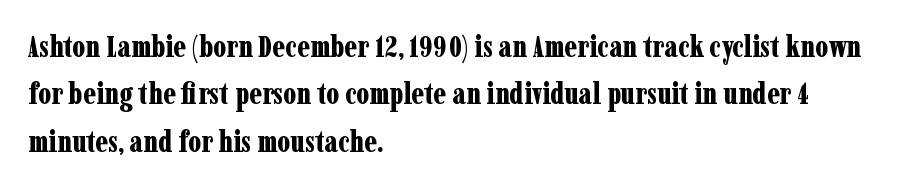
One glance says typical: line gaps are just what's usual. Each letter's strokes conclude with small projecting serifs. A student would call this left alignment; a typographer would say flush left, rag right. Unlike italic type, these characters show no tilt at all. Descenders hang freely into open space.
